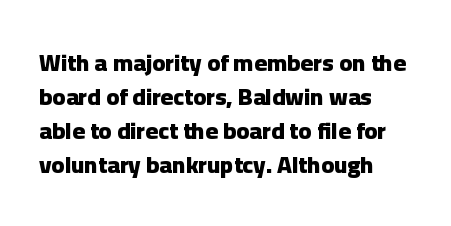
The image shows 24 px bold type, upright; set left-aligned, normal line spacing (1.41x), normal letter spacing, not underlined.
